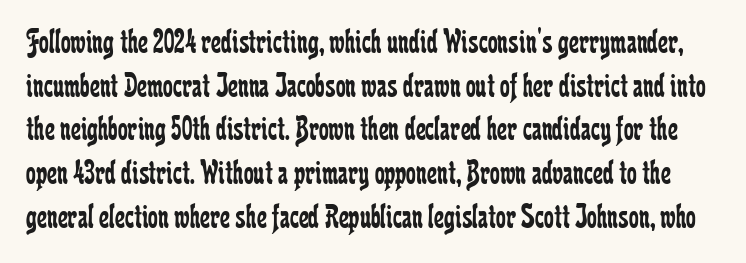
Q: Is the text bold? A: No.
Q: Is the text italic (slanted)? A: No, it is upright.
Q: Is the typeface a serif or a sans-serif typeface? A: Serif.
Q: Is the text underlined? A: No.
Q: Is the spacing between letters normal or unusually wide? A: Normal.
Q: Is the spacing between lines tight, normal or loose? A: Normal.
Q: Width (condensed, normal, or wide)? A: Condensed.
Q: Stroke contrast? A: Low.
Q: x-height? A: Medium.
Q: Monospaced? A: No.
